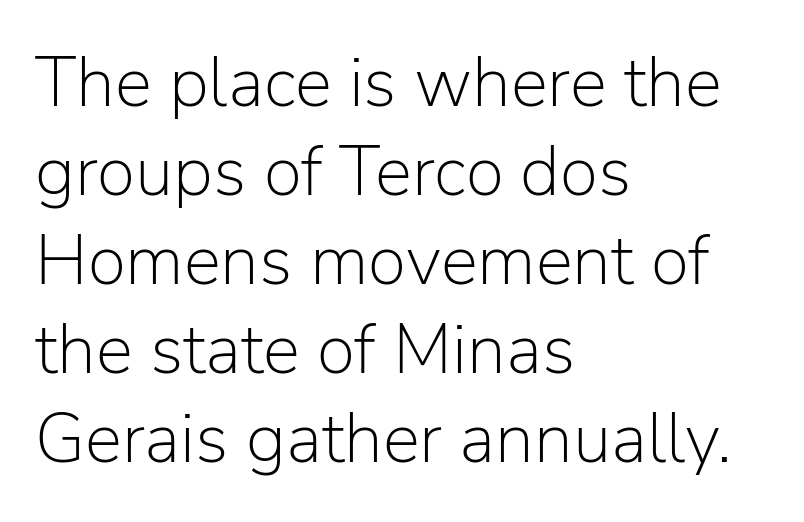
The image shows 70 px light sans-serif type, upright; set left-aligned, normal line spacing (1.27x), normal letter spacing, not underlined; low stroke contrast and a medium x-height.
